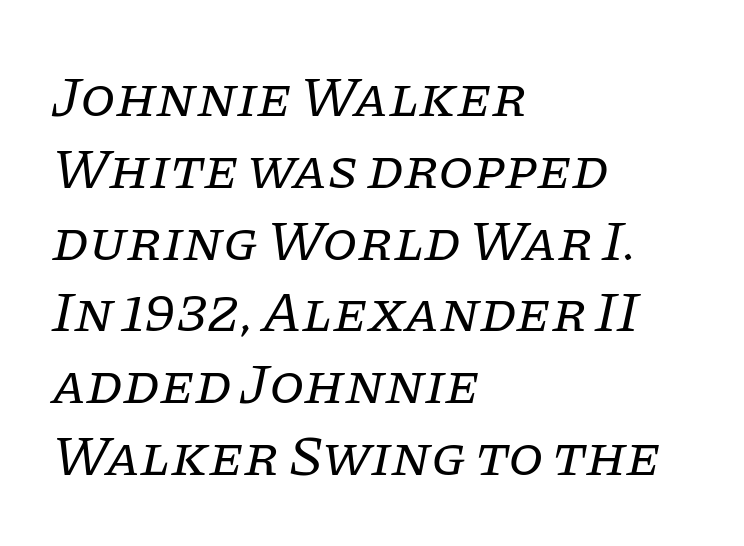
{"serif": "yes", "italic": "yes", "lean": "right", "slant_degrees": 11, "bold": "no", "weight": "regular", "width": "normal", "stroke_contrast": "low", "x_height": "large", "monospaced": "no", "underline": "no", "align": "left", "line_spacing": "normal", "line_spacing_ratio": 1.26, "letter_spacing": "normal", "letter_spacing_em": 0.0, "glyph_px": 57}
